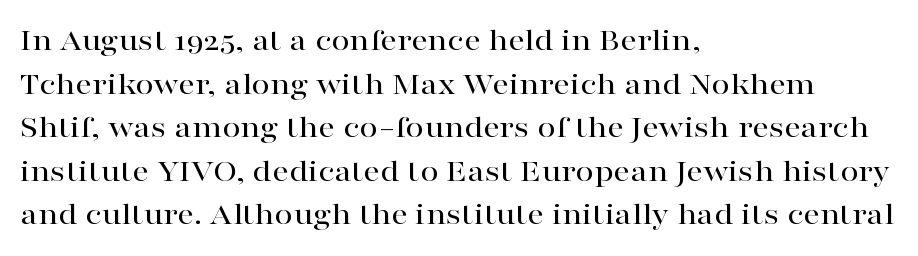
The image shows 33 px wide serif type, upright; set left-aligned, normal line spacing (1.32x), normal letter spacing, not underlined; high stroke contrast and a medium x-height.
